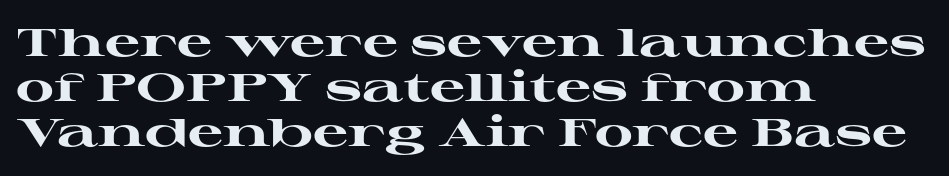
Q: Is the text bold? A: Yes.
Q: Is the text italic (slanted)? A: No, it is upright.
Q: Is the typeface a serif or a sans-serif typeface? A: Serif.
Q: Is the text underlined? A: No.
Q: How is the paragraph aligned? A: Left-aligned.
Q: Is the spacing between letters normal or unusually wide? A: Normal.
Q: Width (condensed, normal, or wide)? A: Wide.
Q: Stroke contrast? A: High.
Q: x-height? A: Medium.
Q: Monospaced? A: No.
